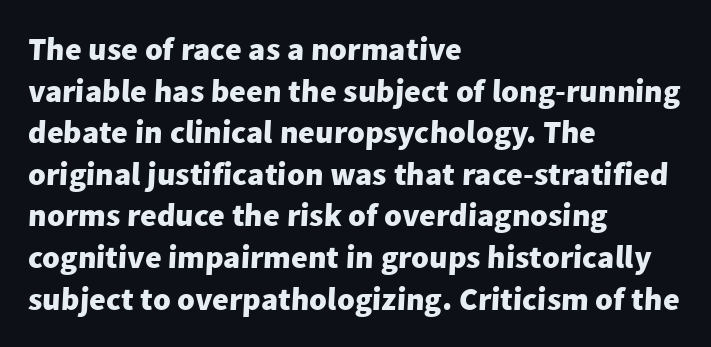
{"serif": "no", "bold": "yes", "weight": "heavy", "width": "normal", "stroke_contrast": "low", "x_height": "medium", "monospaced": "no", "underline": "no", "align": "left", "line_spacing": "normal", "line_spacing_ratio": 1.3, "letter_spacing": "normal", "letter_spacing_em": 0.0, "glyph_px": 32}
